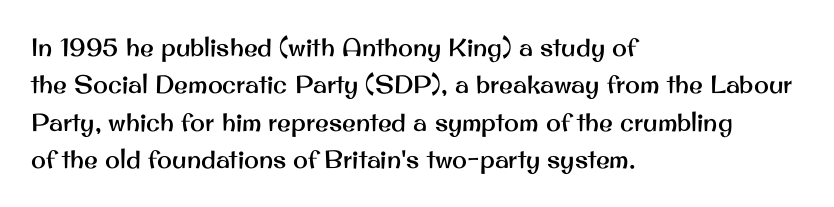
Q: Is the text italic (slanted)? A: No, it is upright.
Q: Is the text underlined? A: No.
Q: How is the paragraph aligned? A: Left-aligned.
Q: Is the spacing between letters normal or unusually wide? A: Normal.
Q: Is the spacing between lines tight, normal or loose? A: Normal.
